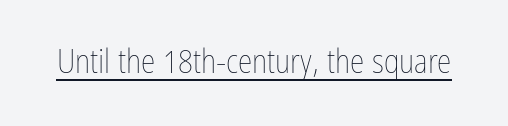
{"italic": "no", "bold": "no", "weight": "thin", "width": "condensed", "stroke_contrast": "low", "x_height": "medium", "monospaced": "no", "underline": "yes", "letter_spacing": "normal", "letter_spacing_em": 0.0, "glyph_px": 33}
